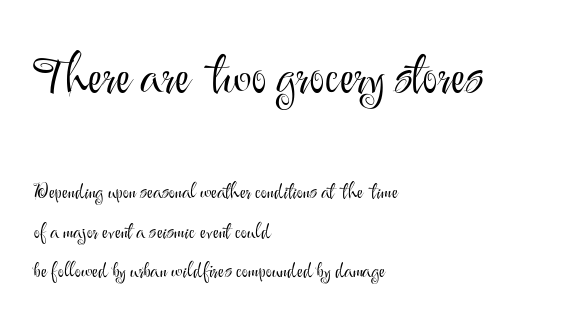
The image shows 52 px light sans-serif type; set left-aligned, line spacing 1.89x, normal letter spacing, not underlined; the first (top) block is 2.48x larger; medium stroke contrast and a small x-height.
